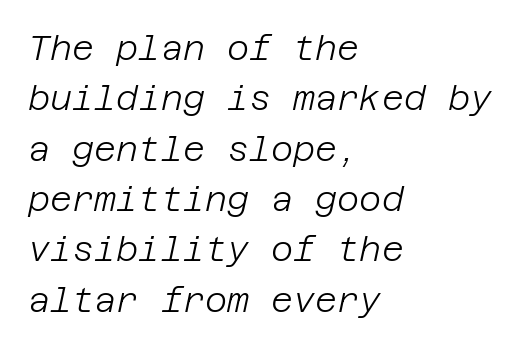
Q: Is the text bold? A: No.
Q: Is the text italic (slanted)? A: Yes, it leans right by about 12 degrees.
Q: Is the text underlined? A: No.
Q: How is the paragraph aligned? A: Left-aligned.
Q: Is the spacing between letters normal or unusually wide? A: Normal.
Q: Is the spacing between lines tight, normal or loose? A: Normal.
Q: Width (condensed, normal, or wide)? A: Normal.
Q: Stroke contrast? A: Low.
Q: x-height? A: Large.
